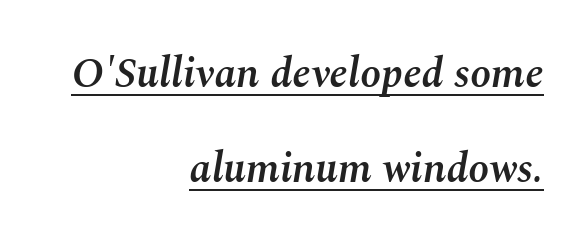
{"italic": "yes", "lean": "right", "slant_degrees": 10, "bold": "semi", "weight": "semibold", "width": "normal", "stroke_contrast": "medium", "x_height": "medium", "monospaced": "no", "underline": "yes", "align": "right", "line_spacing": "loose", "line_spacing_ratio": 2.26, "letter_spacing": "normal", "letter_spacing_em": 0.0, "glyph_px": 42}
